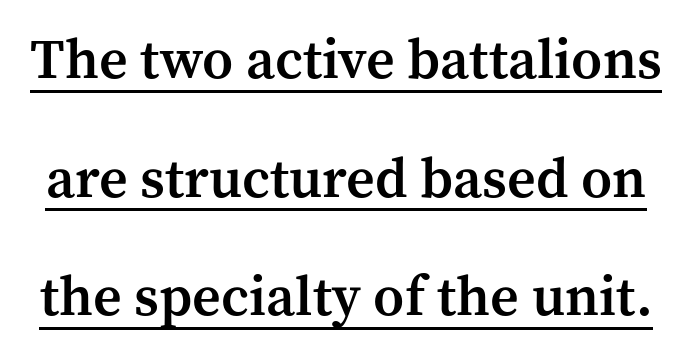
Note the varied advance widths — an 'i' is clearly narrower than an 'm'. Semibold letterforms, between regular and bold. What decoration does the sample have? An underline. Small tapered or slab feet sit at the stroke ends, so this counts as serif. This block would shrink considerably if given ordinary leading; it's expanded now. It's the straight-up-and-down kind of type.
